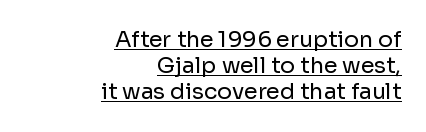
{"italic": "no", "bold": "no", "underline": "yes", "align": "right", "line_spacing_ratio": 1.19, "letter_spacing": "normal", "letter_spacing_em": 0.0, "glyph_px": 22}
